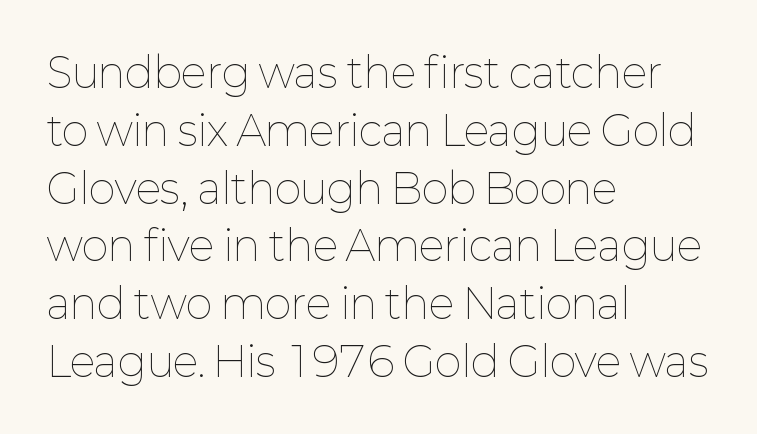
Q: Is the text bold? A: No.
Q: Is the text italic (slanted)? A: No, it is upright.
Q: Is the text underlined? A: No.
Q: How is the paragraph aligned? A: Left-aligned.
Q: Is the spacing between letters normal or unusually wide? A: Normal.
Q: Is the spacing between lines tight, normal or loose? A: Normal.
Q: Width (condensed, normal, or wide)? A: Normal.
Q: Stroke contrast? A: Low.
Q: x-height? A: Medium.
Q: Monospaced? A: No.
